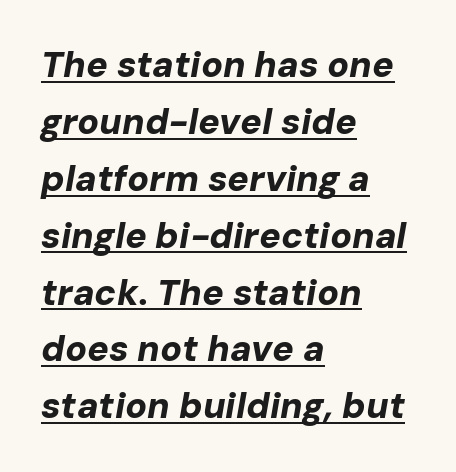
Q: Is the text bold? A: Yes.
Q: Is the text italic (slanted)? A: Yes, it leans right by about 10 degrees.
Q: Is the text underlined? A: Yes.
Q: How is the paragraph aligned? A: Left-aligned.
Q: Is the spacing between letters normal or unusually wide? A: Normal.
Q: Is the spacing between lines tight, normal or loose? A: Normal.
Q: Width (condensed, normal, or wide)? A: Normal.
Q: Stroke contrast? A: Low.
Q: x-height? A: Medium.
Q: Monospaced? A: No.
